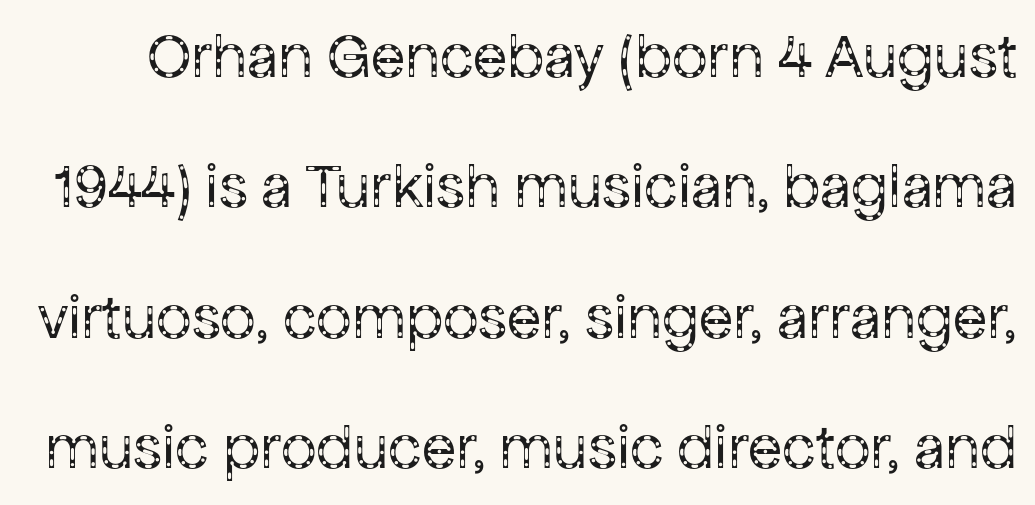
The image shows 63 px regular-weight sans-serif type, upright; set loose line spacing (2.07x), normal letter spacing, not underlined; low stroke contrast and a medium x-height.
